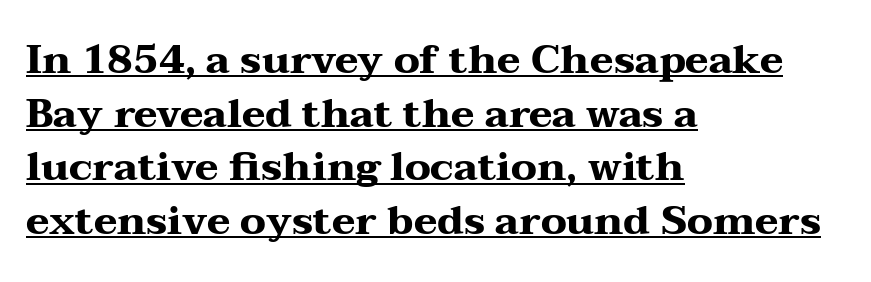
{"serif": "yes", "italic": "no", "bold": "yes", "weight": "heavy", "width": "wide", "stroke_contrast": "medium", "x_height": "medium", "monospaced": "no", "underline": "yes", "align": "left", "line_spacing": "normal", "line_spacing_ratio": 1.34, "letter_spacing": "normal", "letter_spacing_em": 0.0, "glyph_px": 40}
